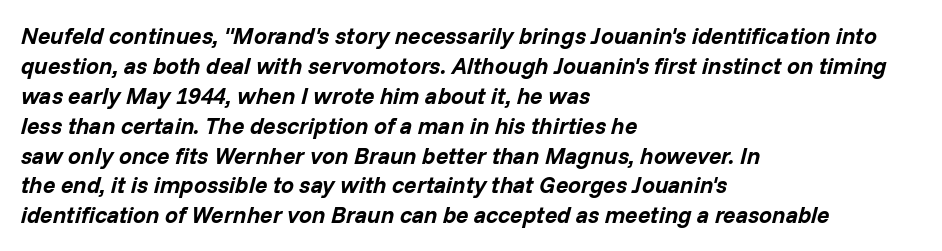
Q: Is the text bold? A: Yes.
Q: Is the text italic (slanted)? A: Yes, it leans right by about 14 degrees.
Q: Is the text underlined? A: No.
Q: How is the paragraph aligned? A: Left-aligned.
Q: Is the spacing between letters normal or unusually wide? A: Normal.
Q: Is the spacing between lines tight, normal or loose? A: Normal.
